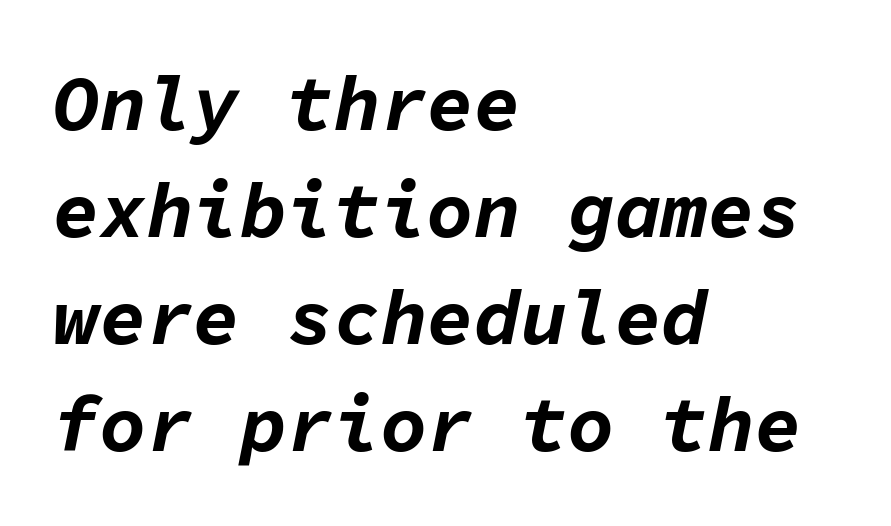
These lines sit exactly where default settings would place them. Is the letter spacing exaggerated? No — it looks like the ordinary default. The paragraph shown leans on its left margin. This sample has the even, mechanical cadence of fixed-width lettering. In terms of posture, this sample is oblique. Clear beneath every line of the passage.
